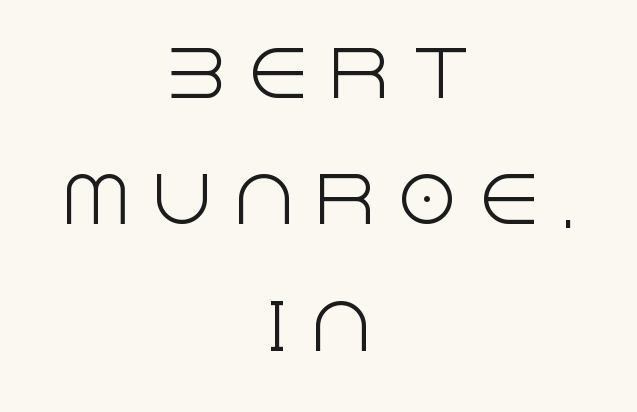
The image shows 62 px light sans-serif type, upright; set centered, loose line spacing (2.04x), unusually wide letter spacing (+0.32 em), not underlined; a large x-height.
